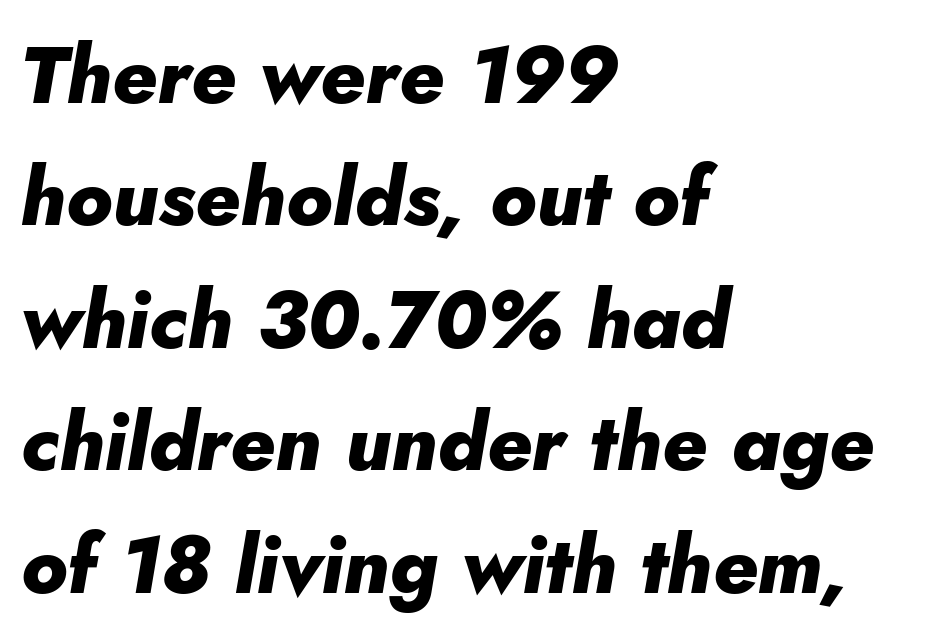
The image shows 80 px heavy type, italic (leaning right); set left-aligned, normal line spacing (1.53x), normal letter spacing, not underlined; low stroke contrast and a small x-height.
